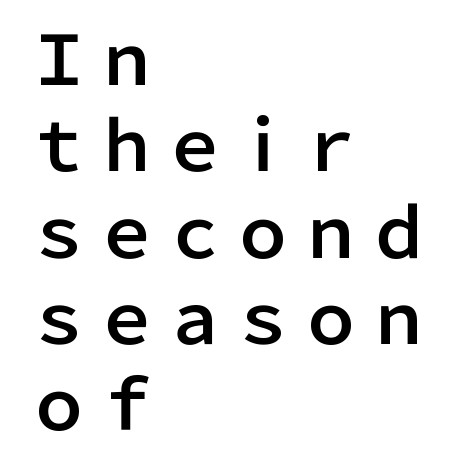
Observe the absence of serifs on each vertical stroke in this sample. A student would call this left alignment; a typographer would say flush left, rag right. Unmarked baselines from the first word to the last. The type sits square on the baseline with zero lean. Proportional: the letters do not fall into vertical columns.
